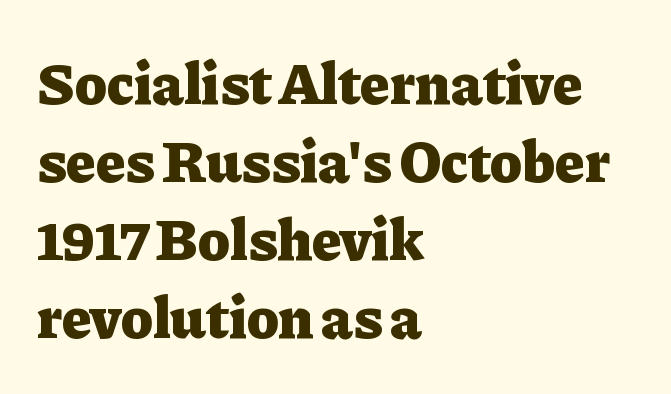
{"serif": "yes", "italic": "no", "bold": "yes", "weight": "heavy", "width": "normal", "stroke_contrast": "low", "x_height": "medium", "monospaced": "no", "underline": "no", "align": "left", "line_spacing": "normal", "line_spacing_ratio": 1.3, "letter_spacing": "normal", "letter_spacing_em": 0.0, "glyph_px": 60}
